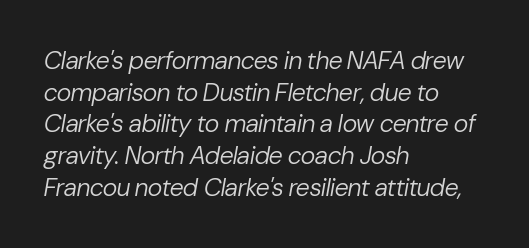
A typesetter would mark this as italic. Weight class: somewhere from thin through regular. Short and long lines alike share a common starting point at left. The line texture is even and compact thanks to regular tracking. A bare baseline throughout the passage. If you measured baseline to baseline, you'd find a middling distance.
